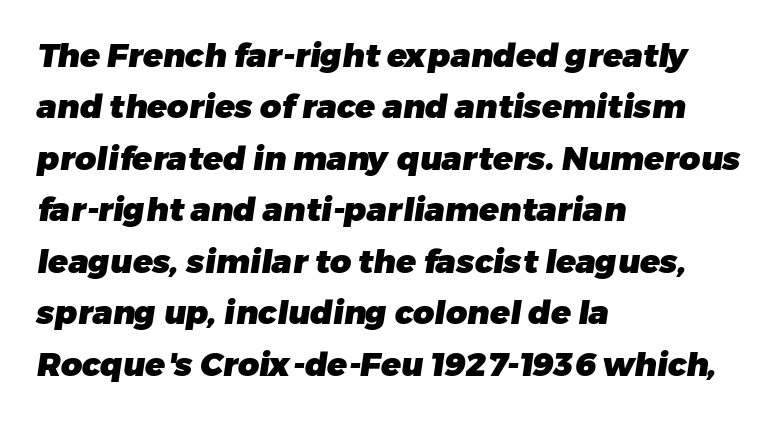
The image shows 33 px heavy sans-serif type; set left-aligned, normal line spacing (1.56x), normal letter spacing, not underlined; low stroke contrast and a medium x-height.
